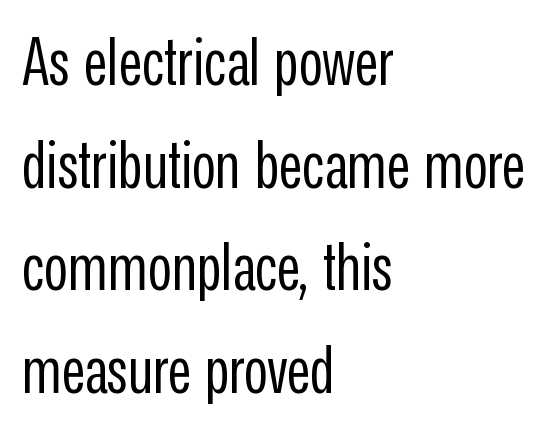
The lines sit at an ordinary, default distance from one another. Underlining? Definitely not there. Examine the stroke ends and you'll find no serifs. Note the varied advance widths — an 'i' is clearly narrower than an 'm'. The font's upright variant was chosen for this text.
